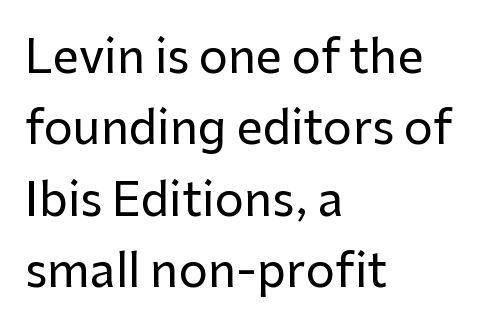
{"serif": "no", "italic": "no", "width": "normal", "stroke_contrast": "low", "x_height": "medium", "monospaced": "no", "underline": "no", "align": "left", "line_spacing": "normal", "line_spacing_ratio": 1.55, "letter_spacing": "normal", "letter_spacing_em": 0.0, "glyph_px": 46}
